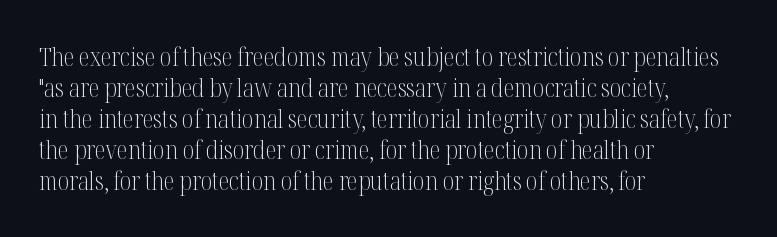
Q: Is the text bold? A: No.
Q: Is the text italic (slanted)? A: No, it is upright.
Q: Is the text underlined? A: No.
Q: How is the paragraph aligned? A: Left-aligned.
Q: Is the spacing between letters normal or unusually wide? A: Normal.
